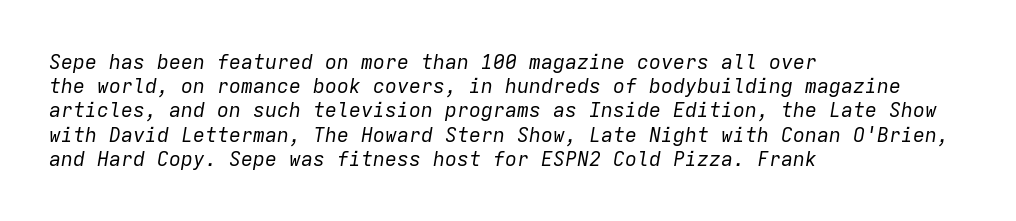
Stems and bowls with no extra thickness — not bold. Descenders hang freely into open space. Observe the lean: these are italic letterforms. A student would call this left alignment; a typographer would say flush left, rag right. There is no visible air inserted between adjacent glyphs.
